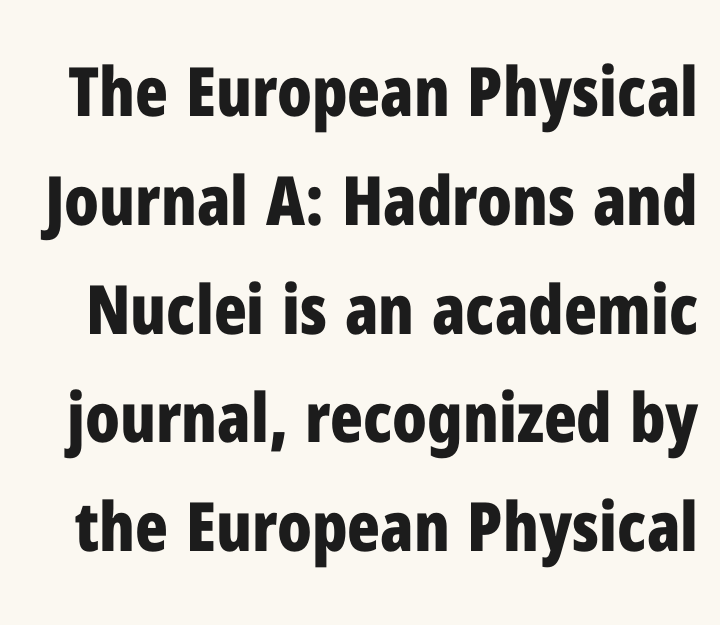
The image shows 68 px bold, condensed sans-serif type, upright; set normal line spacing (1.6x), normal letter spacing, not underlined; low stroke contrast and a medium x-height.
